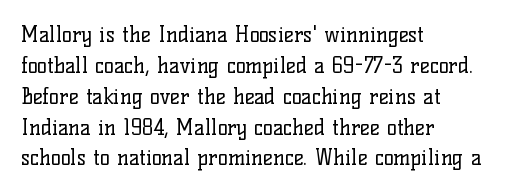
The image shows 21 px text type, upright; set left-aligned, normal line spacing (1.47x), normal letter spacing, not underlined.
